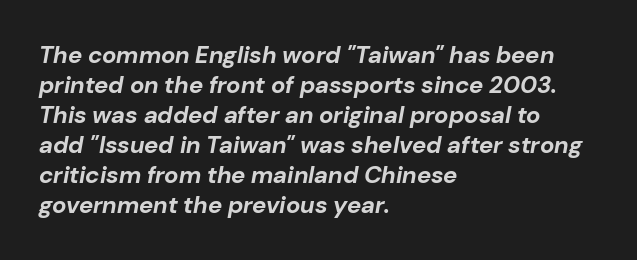
Q: Is the text bold? A: Yes.
Q: Is the text italic (slanted)? A: Yes, it leans right by about 10 degrees.
Q: Is the text underlined? A: No.
Q: How is the paragraph aligned? A: Left-aligned.
Q: Is the spacing between letters normal or unusually wide? A: Normal.
Q: Is the spacing between lines tight, normal or loose? A: Normal.
